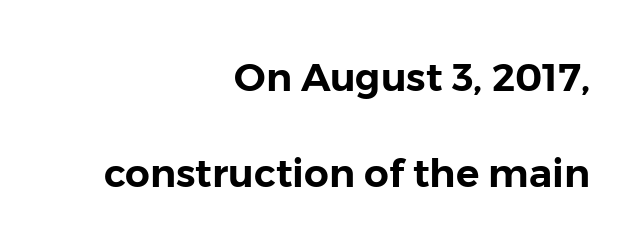
The image shows 39 px sans-serif type, upright; set right-aligned, loose line spacing (2.46x), normal letter spacing, not underlined; low stroke contrast and a medium x-height.
